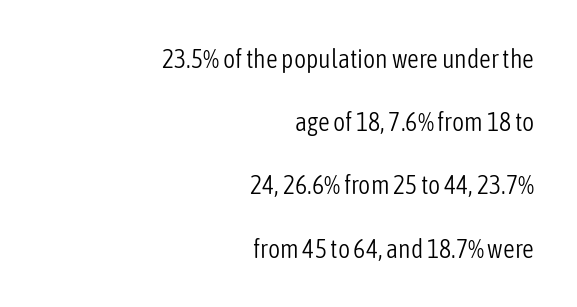
Q: Is the text bold? A: No.
Q: Is the text italic (slanted)? A: No, it is upright.
Q: Is the text underlined? A: No.
Q: How is the paragraph aligned? A: Right-aligned.
Q: Is the spacing between letters normal or unusually wide? A: Normal.
Q: Is the spacing between lines tight, normal or loose? A: Loose.
